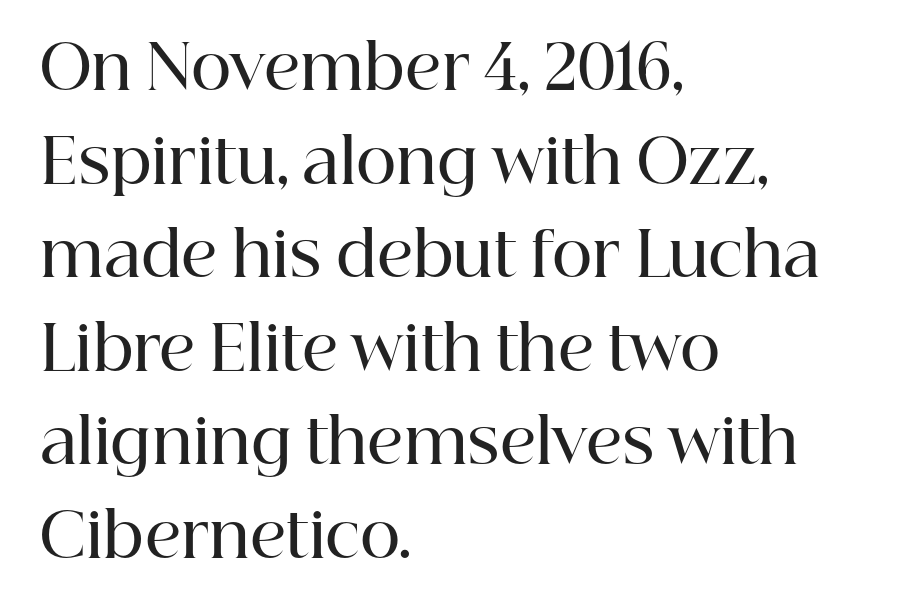
Q: Is the text bold? A: Semi-bold.
Q: Is the text italic (slanted)? A: No, it is upright.
Q: Is the typeface a serif or a sans-serif typeface? A: Serif.
Q: Is the text underlined? A: No.
Q: How is the paragraph aligned? A: Left-aligned.
Q: Is the spacing between letters normal or unusually wide? A: Normal.
Q: Is the spacing between lines tight, normal or loose? A: Normal.
Q: Width (condensed, normal, or wide)? A: Normal.
Q: Stroke contrast? A: High.
Q: x-height? A: Medium.
Q: Monospaced? A: No.
